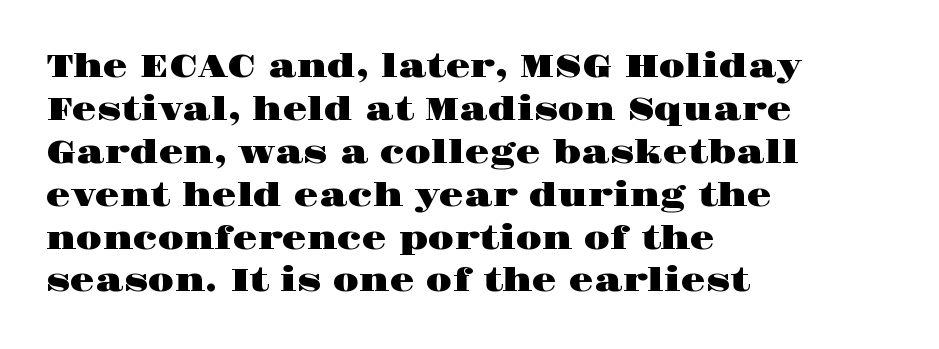
The image shows 32 px wide serif type, upright; set left-aligned, normal line spacing (1.34x), normal letter spacing, not underlined; high stroke contrast and a large x-height.
